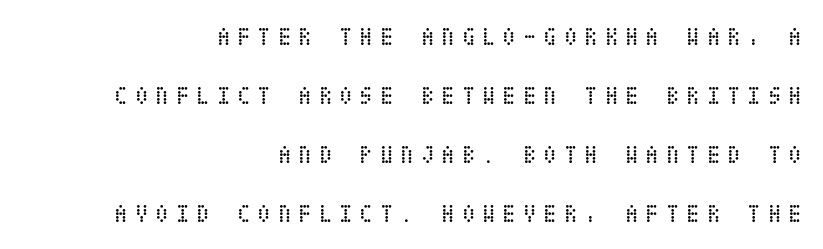
Is there much room between lines? Yes — plenty of vertical air separates them. This rendering widens character spacing well past its baseline value. Tall strokes in this sample are plumb rather than angled. The passage shown is not bold in any degree.
